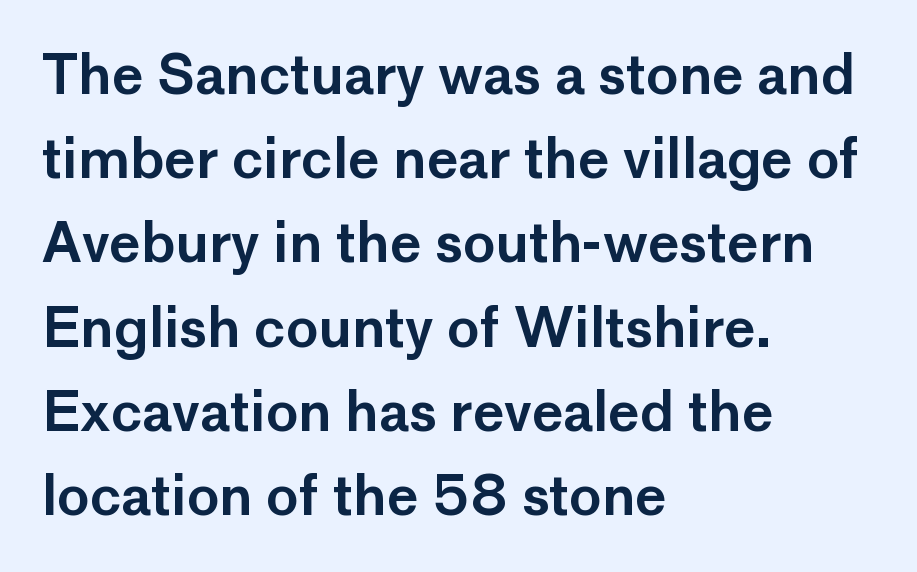
The image shows 54 px sans-serif type, upright; set left-aligned, normal line spacing (1.56x), normal letter spacing, not underlined; low stroke contrast and a medium x-height.
